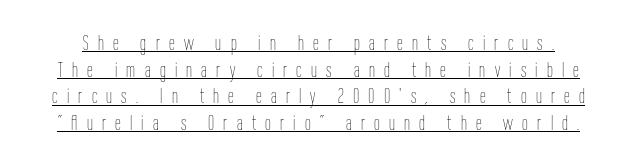
{"italic": "no", "bold": "no", "underline": "yes", "line_spacing": "normal", "line_spacing_ratio": 1.27, "letter_spacing": "wide", "letter_spacing_em": 0.44, "glyph_px": 21}
